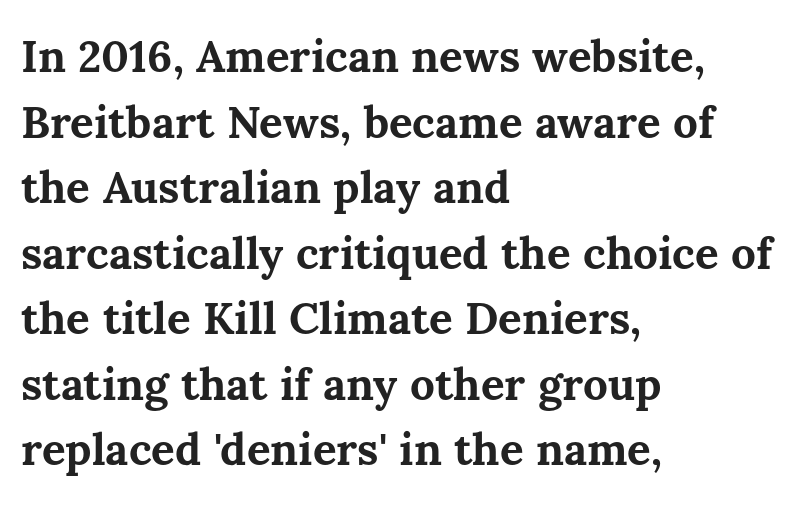
The image shows 44 px bold type, upright; set left-aligned, normal line spacing (1.49x), normal letter spacing, not underlined; medium stroke contrast and a medium x-height.
